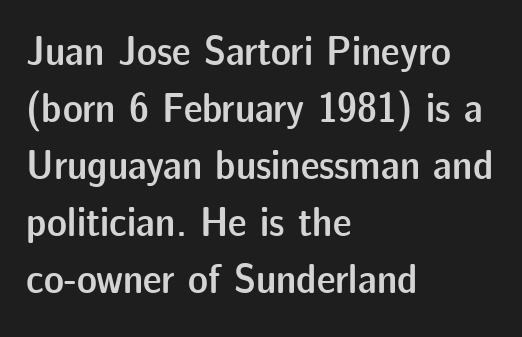
Q: Is the text bold? A: Semi-bold.
Q: Is the text italic (slanted)? A: No, it is upright.
Q: Is the typeface a serif or a sans-serif typeface? A: Sans-serif.
Q: Is the text underlined? A: No.
Q: How is the paragraph aligned? A: Left-aligned.
Q: Is the spacing between letters normal or unusually wide? A: Normal.
Q: Is the spacing between lines tight, normal or loose? A: Normal.
Q: Width (condensed, normal, or wide)? A: Normal.
Q: Stroke contrast? A: Low.
Q: x-height? A: Medium.
Q: Monospaced? A: No.
